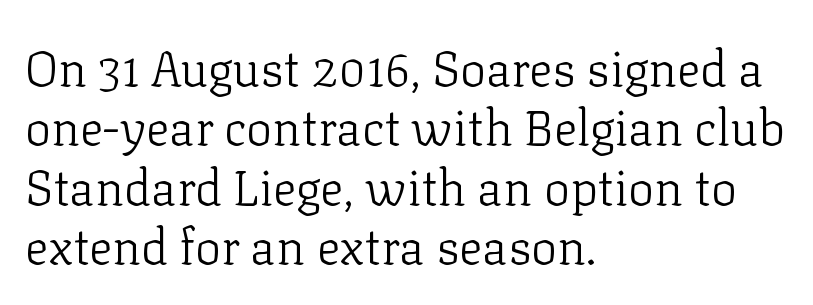
Q: Is the text bold? A: No.
Q: Is the text italic (slanted)? A: No, it is upright.
Q: Is the typeface a serif or a sans-serif typeface? A: Serif.
Q: Is the text underlined? A: No.
Q: How is the paragraph aligned? A: Left-aligned.
Q: Is the spacing between letters normal or unusually wide? A: Normal.
Q: Width (condensed, normal, or wide)? A: Normal.
Q: Stroke contrast? A: Low.
Q: x-height? A: Medium.
Q: Monospaced? A: No.
